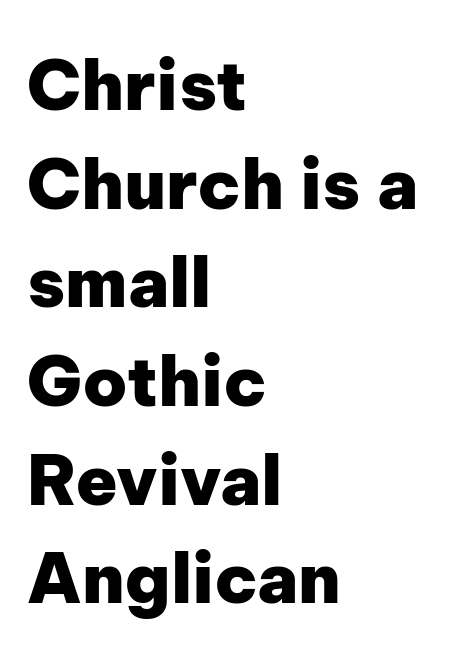
The image shows 69 px heavy sans-serif type, upright; set left-aligned, normal line spacing (1.43x), normal letter spacing, not underlined; low stroke contrast and a medium x-height.
